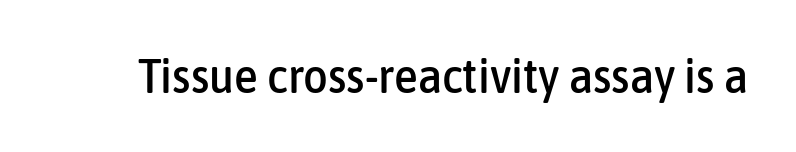
{"serif": "no", "italic": "no", "width": "condensed", "stroke_contrast": "low", "x_height": "medium", "monospaced": "no", "underline": "no", "letter_spacing": "normal", "letter_spacing_em": 0.0, "glyph_px": 48}
